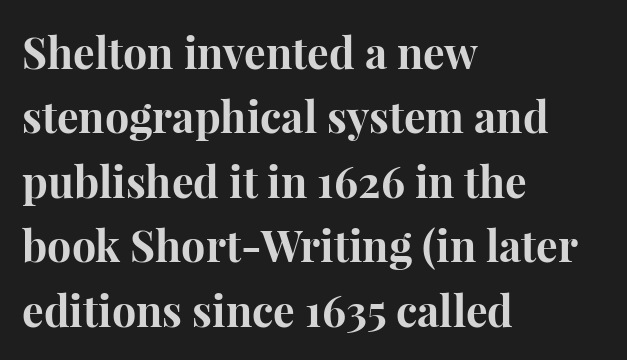
Q: Is the text bold? A: Yes.
Q: Is the text italic (slanted)? A: No, it is upright.
Q: Is the typeface a serif or a sans-serif typeface? A: Serif.
Q: Is the text underlined? A: No.
Q: How is the paragraph aligned? A: Left-aligned.
Q: Is the spacing between letters normal or unusually wide? A: Normal.
Q: Is the spacing between lines tight, normal or loose? A: Normal.
Q: Width (condensed, normal, or wide)? A: Normal.
Q: Stroke contrast? A: High.
Q: x-height? A: Medium.
Q: Monospaced? A: No.
